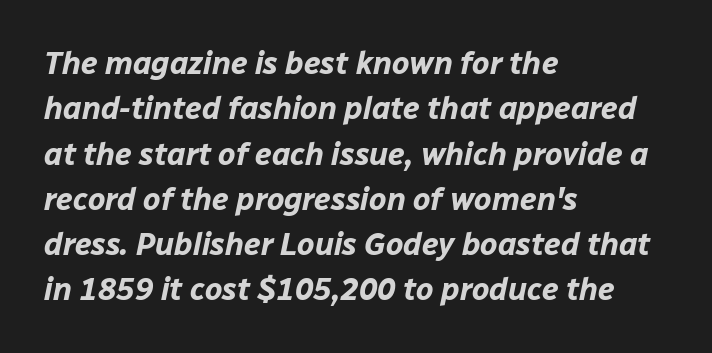
A typesetter would call this zero additional tracking. Posture: slanted. Look at the stroke-to-counter ratio: heavy, a bold. Caption: multi-line text, flush left, ragged right.
